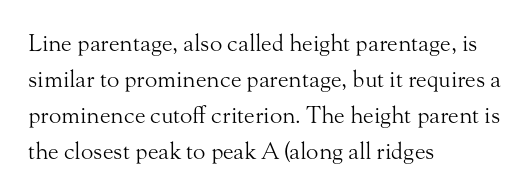
{"italic": "no", "bold": "no", "underline": "no", "align": "left", "line_spacing": "normal", "line_spacing_ratio": 1.56, "letter_spacing": "normal", "letter_spacing_em": 0.0, "glyph_px": 23}
